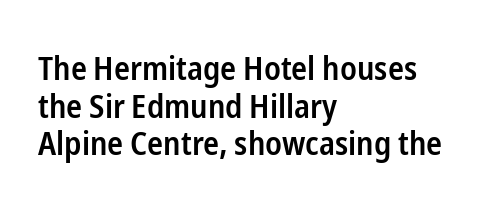
No italicization has been applied; the sample stays upright. Descenders are the only things crossing below the line. If you drew a ruler down the left edge, every line would touch it. Inter-character spacing is left at the font's built-in metrics.
